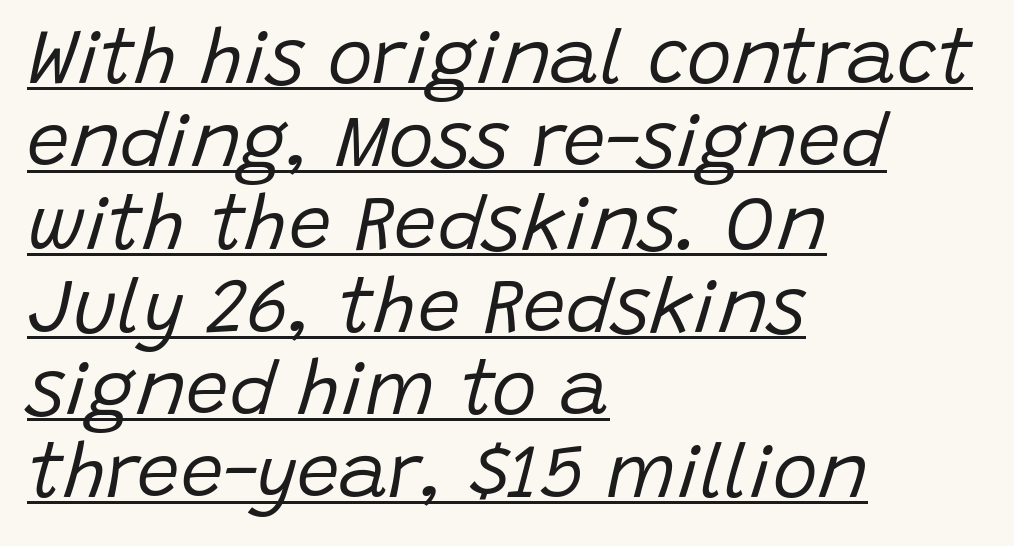
The image shows 76 px regular-weight type, italic (leaning right); set left-aligned, tight line spacing (1.09x), normal letter spacing, underlined; low stroke contrast and a large x-height.
